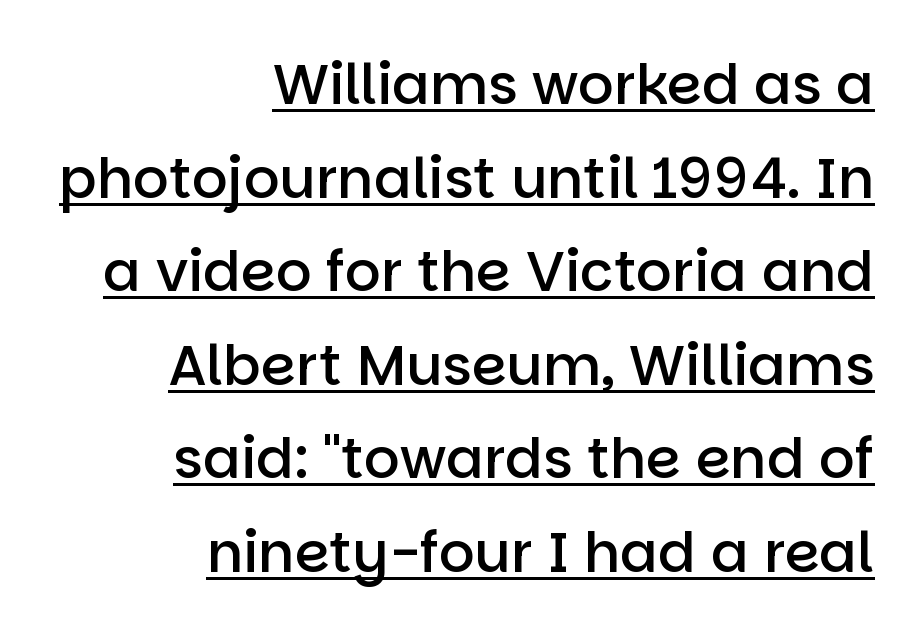
Vertical spacing — default. Weight check: semibold — heavier than regular, not quite bold. Students, note that the glyphs here touch the page at normal intervals. Every stem runs plumb, perpendicular to the baseline. Like a heading marked for emphasis, these lines bear an underscore. The lines in this sample share a right terminus and differ only in where they begin.
